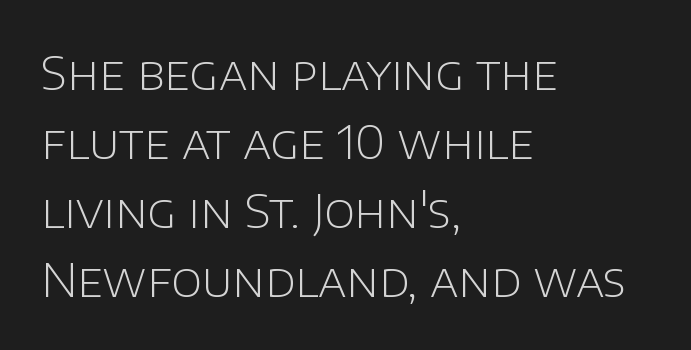
The image shows 47 px light sans-serif type, upright; set left-aligned, normal line spacing (1.47x), normal letter spacing, not underlined; low stroke contrast and a large x-height.
